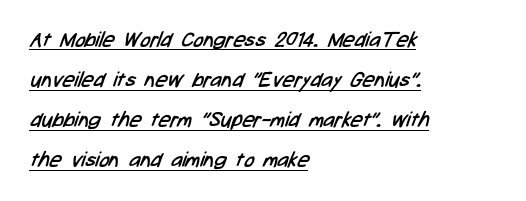
Is there much room between lines? Yes — plenty of vertical air separates them. In terms of letterspacing, this is plain default setting. The strokes are not fattened; the text isn't bold. A typographer would call this underscored text. These lines stack with their left ends in a neat column.
